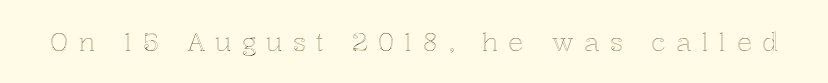
Q: Is the text italic (slanted)? A: No, it is upright.
Q: Is the text underlined? A: No.
Q: Is the spacing between letters normal or unusually wide? A: Unusually wide.
